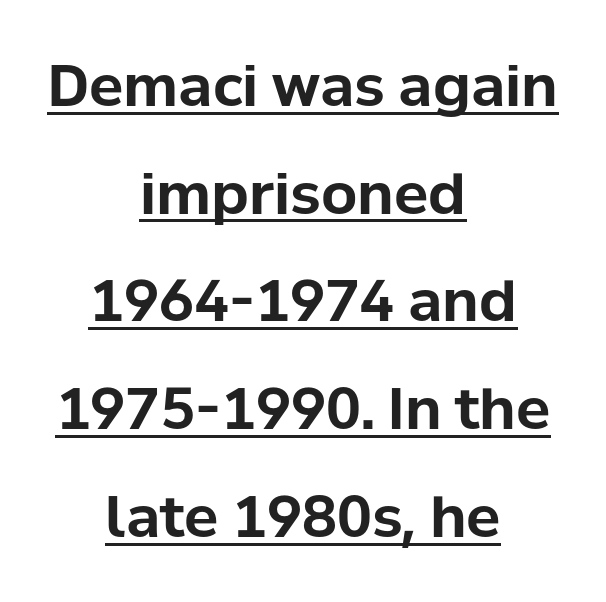
The image shows 57 px bold sans-serif type, upright; set centered, line spacing 1.89x, normal letter spacing, underlined; low stroke contrast and a medium x-height.
